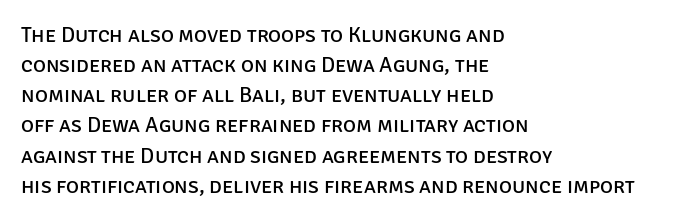
The letterforms sit shoulder to shoulder at normal distance. The space directly below the letters is spotless. Counters stay open thanks to moderate or lighter strokes. The vertical gap from one line to the next is medium. Ascenders rise straight up at ninety degrees. The ragged edge is on the right, which tells us the setting is flush left.
